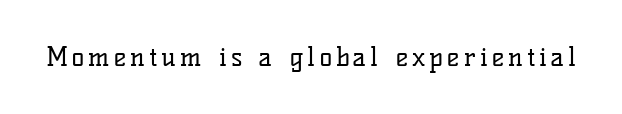
On a weight scale, this lands at 450 or below. The gap between lines stays unmarked. Notice how the stems are strictly vertical — no italics here.
